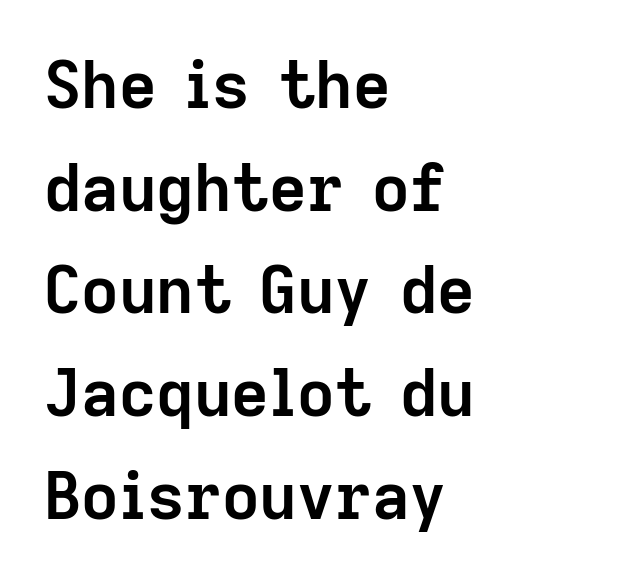
{"serif": "no", "italic": "no", "bold": "yes", "weight": "semibold", "width": "normal", "stroke_contrast": "low", "x_height": "medium", "monospaced": "no", "underline": "no", "align": "left", "line_spacing": "normal", "line_spacing_ratio": 1.58, "letter_spacing": "normal", "letter_spacing_em": 0.0, "glyph_px": 65}
